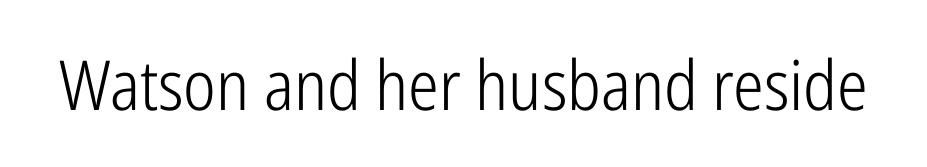
Q: Is the text bold? A: No.
Q: Is the text italic (slanted)? A: No, it is upright.
Q: Is the typeface a serif or a sans-serif typeface? A: Sans-serif.
Q: Is the text underlined? A: No.
Q: Is the spacing between letters normal or unusually wide? A: Normal.
Q: Width (condensed, normal, or wide)? A: Condensed.
Q: Stroke contrast? A: Low.
Q: x-height? A: Medium.
Q: Monospaced? A: No.
